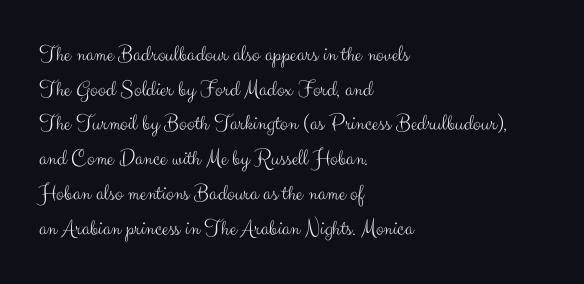
{"bold": "no", "underline": "no", "align": "left", "line_spacing": "normal", "line_spacing_ratio": 1.51, "letter_spacing": "normal", "letter_spacing_em": 0.0, "glyph_px": 23}
